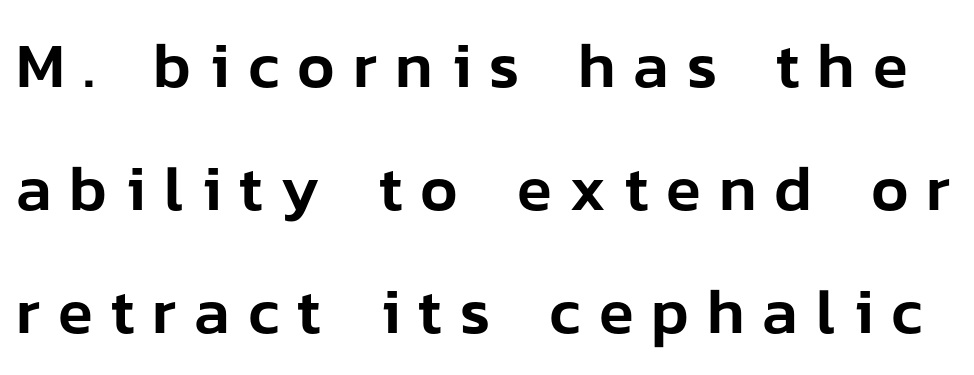
{"serif": "no", "italic": "no", "width": "normal", "stroke_contrast": "low", "x_height": "medium", "monospaced": "no", "underline": "no", "line_spacing": "loose", "line_spacing_ratio": 1.92, "letter_spacing": "wide", "letter_spacing_em": 0.28, "glyph_px": 64}
